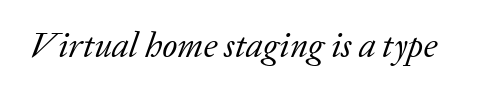
The text carries the slant typical of an italic or oblique font. The face used here is rendered with its standard letterfit. Note the varied advance widths — an 'i' is clearly narrower than an 'm'. Bare-footed words on every line.
